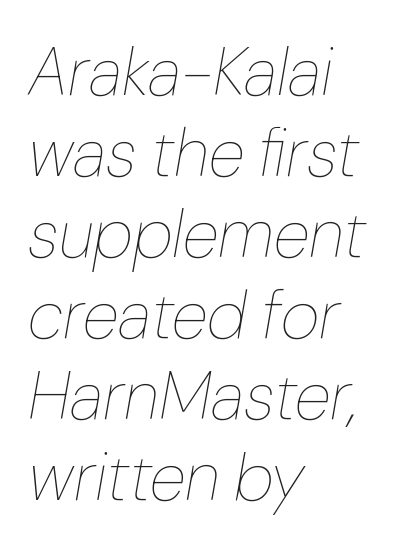
{"italic": "yes", "lean": "right", "slant_degrees": 10, "bold": "no", "weight": "thin", "width": "normal", "stroke_contrast": "low", "x_height": "medium", "monospaced": "no", "underline": "no", "align": "left", "line_spacing_ratio": 1.21, "letter_spacing": "normal", "letter_spacing_em": 0.0, "glyph_px": 67}
